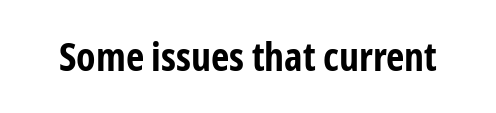
Tall strokes in this sample are plumb rather than angled. Compared with typical body copy, the letter spacing here is the same. You could not count columns in this text — the font is proportionally spaced. Thick stems and heavy bowls — unmistakably bold. Honestly, there is no underline to notice here at all.
